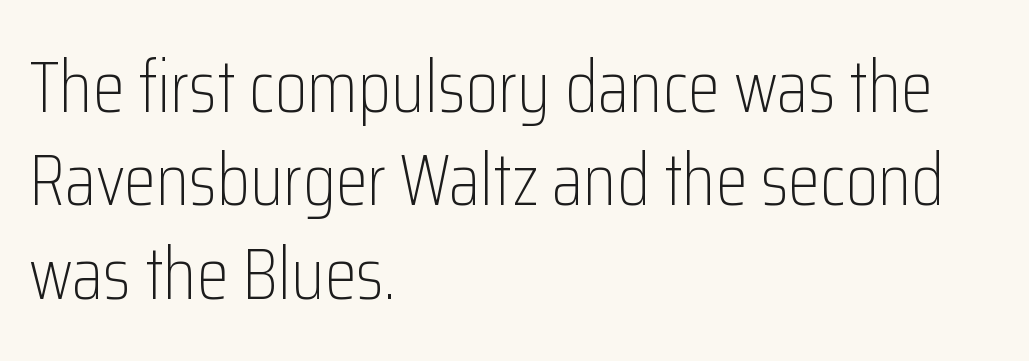
Q: Is the text bold? A: No.
Q: Is the text italic (slanted)? A: No, it is upright.
Q: Is the typeface a serif or a sans-serif typeface? A: Sans-serif.
Q: Is the text underlined? A: No.
Q: How is the paragraph aligned? A: Left-aligned.
Q: Is the spacing between letters normal or unusually wide? A: Normal.
Q: Is the spacing between lines tight, normal or loose? A: Normal.
Q: Width (condensed, normal, or wide)? A: Condensed.
Q: Stroke contrast? A: Low.
Q: x-height? A: Medium.
Q: Monospaced? A: No.
